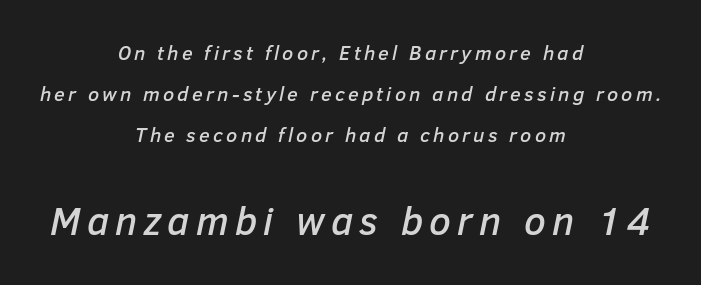
Q: Is the text italic (slanted)? A: Yes, it leans right by about 12 degrees.
Q: Is the text underlined? A: No.
Q: How is the paragraph aligned? A: Centered.
Q: Is the spacing between lines tight, normal or loose? A: Loose.
Q: Which block of text is set in a larger size, the first (top) or the second (bottom)? A: The second (bottom) one.
Q: Width (condensed, normal, or wide)? A: Normal.
Q: Stroke contrast? A: Low.
Q: x-height? A: Medium.
Q: Monospaced? A: No.
